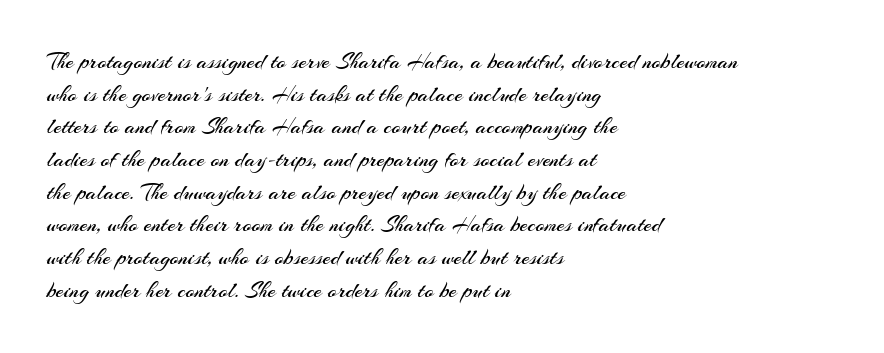
The image shows 23 px text type; set left-aligned, normal line spacing (1.42x), normal letter spacing, not underlined.
